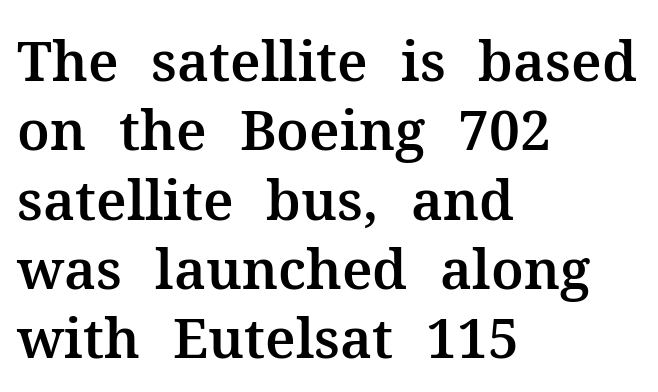
{"serif": "yes", "italic": "no", "width": "normal", "stroke_contrast": "medium", "x_height": "medium", "monospaced": "no", "underline": "no", "align": "left", "line_spacing": "normal", "line_spacing_ratio": 1.26, "letter_spacing": "normal", "letter_spacing_em": 0.0, "glyph_px": 55}
